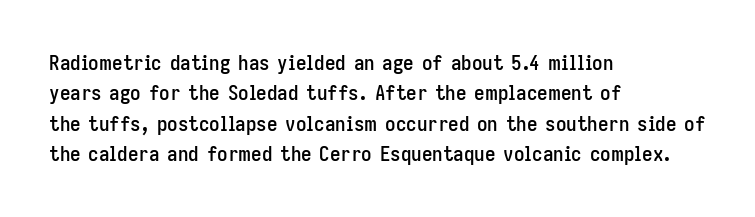
Q: Is the text italic (slanted)? A: No, it is upright.
Q: Is the text underlined? A: No.
Q: How is the paragraph aligned? A: Left-aligned.
Q: Is the spacing between letters normal or unusually wide? A: Normal.
Q: Is the spacing between lines tight, normal or loose? A: Normal.
